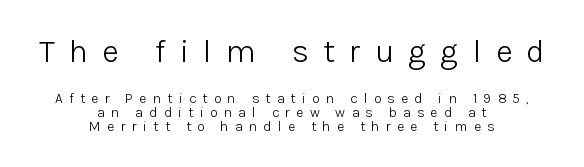
The type sits square on the baseline with zero lean. Font category for this specimen: sans-serif. Think of a printed novel: that variable character pitch is what you see here. Glyph-to-glyph distance is far greater than everyday printed text.
